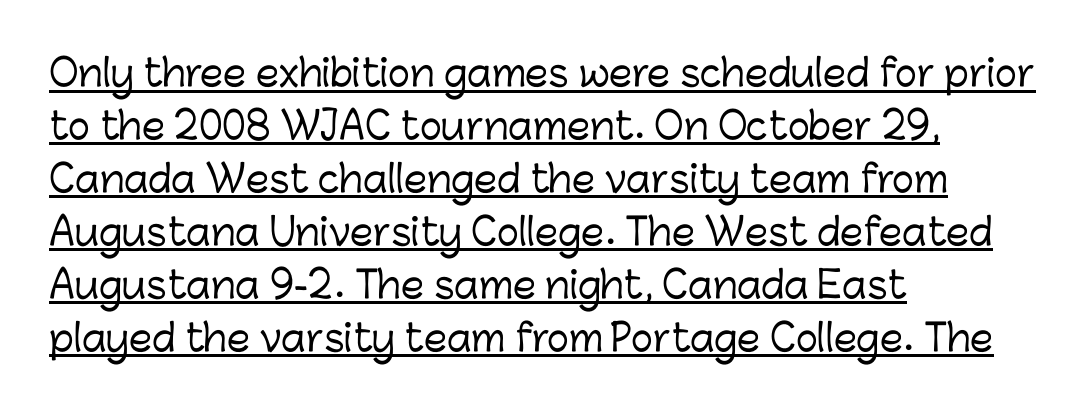
The image shows 37 px sans-serif type, upright; set left-aligned, normal line spacing (1.43x), normal letter spacing, underlined; low stroke contrast and a medium x-height.
